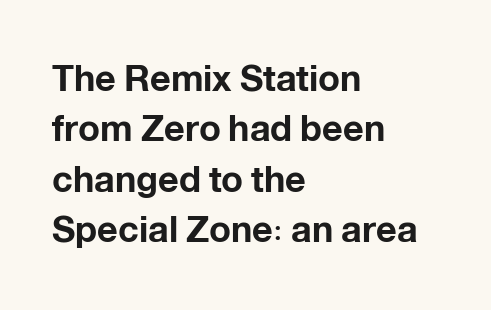
The image shows 36 px bold sans-serif type, upright; set left-aligned, normal line spacing (1.4x), normal letter spacing, not underlined; low stroke contrast and a medium x-height.
